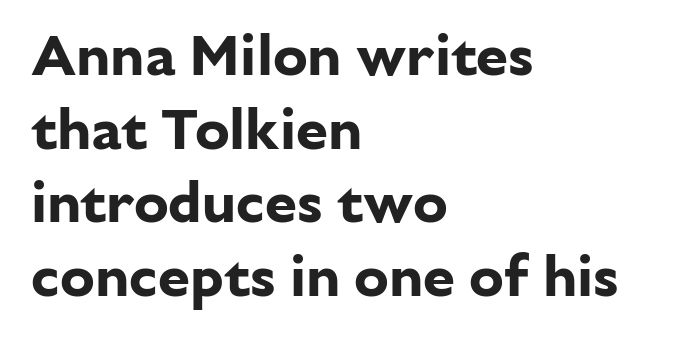
Q: Is the text bold? A: Yes.
Q: Is the text italic (slanted)? A: No, it is upright.
Q: Is the typeface a serif or a sans-serif typeface? A: Sans-serif.
Q: Is the text underlined? A: No.
Q: How is the paragraph aligned? A: Left-aligned.
Q: Is the spacing between letters normal or unusually wide? A: Normal.
Q: Is the spacing between lines tight, normal or loose? A: Normal.
Q: Width (condensed, normal, or wide)? A: Normal.
Q: Stroke contrast? A: Low.
Q: x-height? A: Medium.
Q: Monospaced? A: No.
